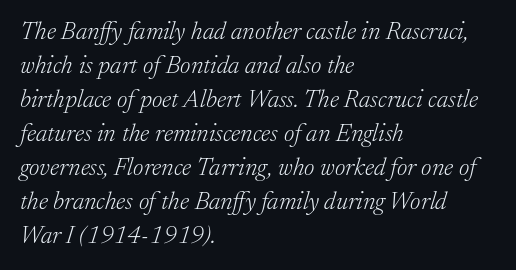
{"italic": "yes", "lean": "right", "slant_degrees": 17, "bold": "no", "underline": "no", "align": "left", "line_spacing": "normal", "line_spacing_ratio": 1.36, "letter_spacing": "normal", "letter_spacing_em": 0.0, "glyph_px": 25}
